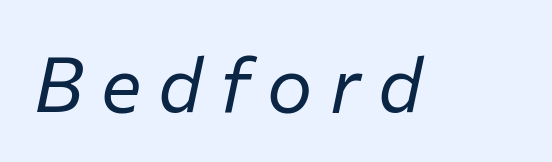
Q: Is the text bold? A: No.
Q: Is the text italic (slanted)? A: Yes, it leans right by about 12 degrees.
Q: Is the text underlined? A: No.
Q: Is the spacing between letters normal or unusually wide? A: Unusually wide.
Q: Width (condensed, normal, or wide)? A: Normal.
Q: Stroke contrast? A: Low.
Q: x-height? A: Medium.
Q: Monospaced? A: No.
